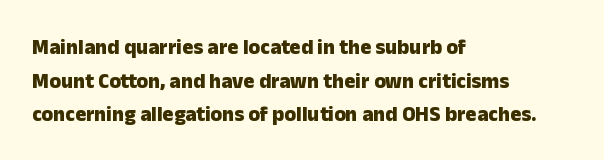
Q: Is the text bold? A: Yes.
Q: Is the text italic (slanted)? A: No, it is upright.
Q: Is the text underlined? A: No.
Q: How is the paragraph aligned? A: Left-aligned.
Q: Is the spacing between letters normal or unusually wide? A: Normal.
Q: Is the spacing between lines tight, normal or loose? A: Normal.
